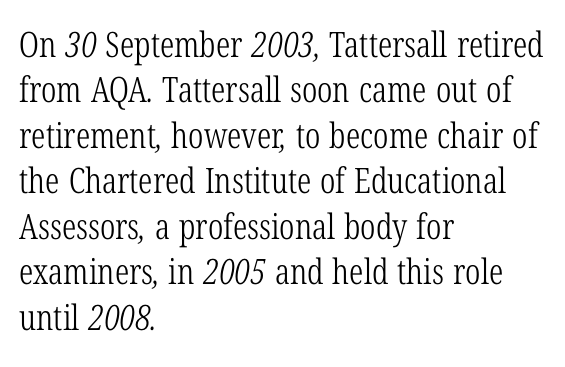
{"serif": "yes", "bold": "no", "weight": "light", "width": "condensed", "stroke_contrast": "low", "x_height": "medium", "monospaced": "no", "underline": "no", "align": "left", "line_spacing": "normal", "line_spacing_ratio": 1.3, "letter_spacing": "normal", "letter_spacing_em": 0.0, "glyph_px": 35}
